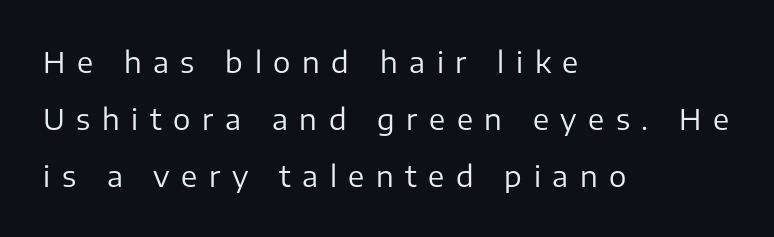
In terms of letterspacing, this is a distinctly airy, spread setting. All the whitespace from short lines collects on the right. A clean baseline with only descenders dipping below it. The strokes are not fattened; the text isn't bold. This block would shrink considerably if given ordinary leading; it's expanded now. Do the letters lean? They stand straight.
